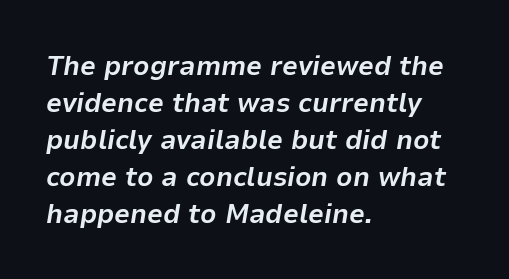
{"italic": "yes", "lean": "right", "slant_degrees": 9, "bold": "yes", "weight": "bold", "width": "normal", "stroke_contrast": "low", "x_height": "medium", "monospaced": "no", "underline": "no", "align": "left", "line_spacing": "normal", "line_spacing_ratio": 1.32, "letter_spacing": "normal", "letter_spacing_em": 0.0, "glyph_px": 28}
